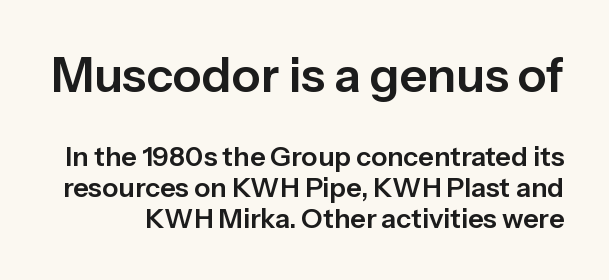
{"serif": "no", "italic": "no", "width": "normal", "stroke_contrast": "low", "x_height": "medium", "monospaced": "no", "underline": "no", "line_spacing": "tight", "line_spacing_ratio": 1.15, "letter_spacing": "normal", "letter_spacing_em": 0.0, "larger_block": "first", "size_ratio": 1.78, "glyph_px": 48}
